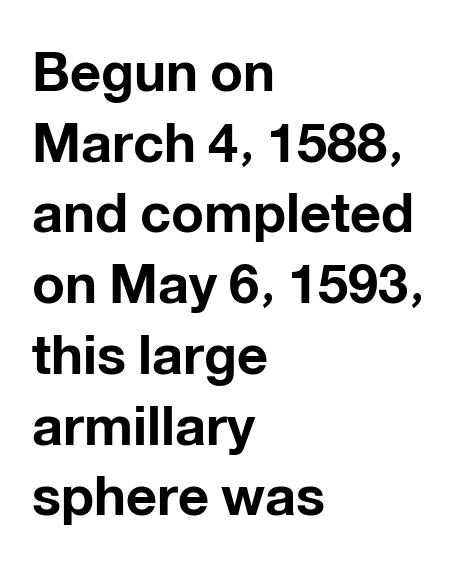
Tall strokes in this sample are plumb rather than angled. Line starts are locked; line ends wander. There is no visible air inserted between adjacent glyphs. Interline gaps are of average width in this sample. You can tell from the bare stems that sans-serif type was used.
